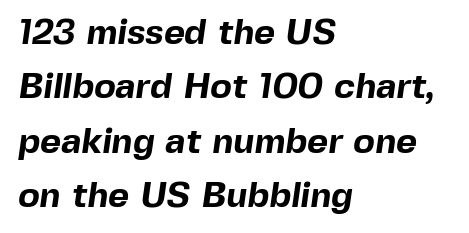
Q: Is the text bold? A: Yes.
Q: Is the typeface a serif or a sans-serif typeface? A: Sans-serif.
Q: Is the text underlined? A: No.
Q: How is the paragraph aligned? A: Left-aligned.
Q: Is the spacing between letters normal or unusually wide? A: Normal.
Q: Is the spacing between lines tight, normal or loose? A: Normal.
Q: Width (condensed, normal, or wide)? A: Normal.
Q: x-height? A: Medium.
Q: Monospaced? A: No.
